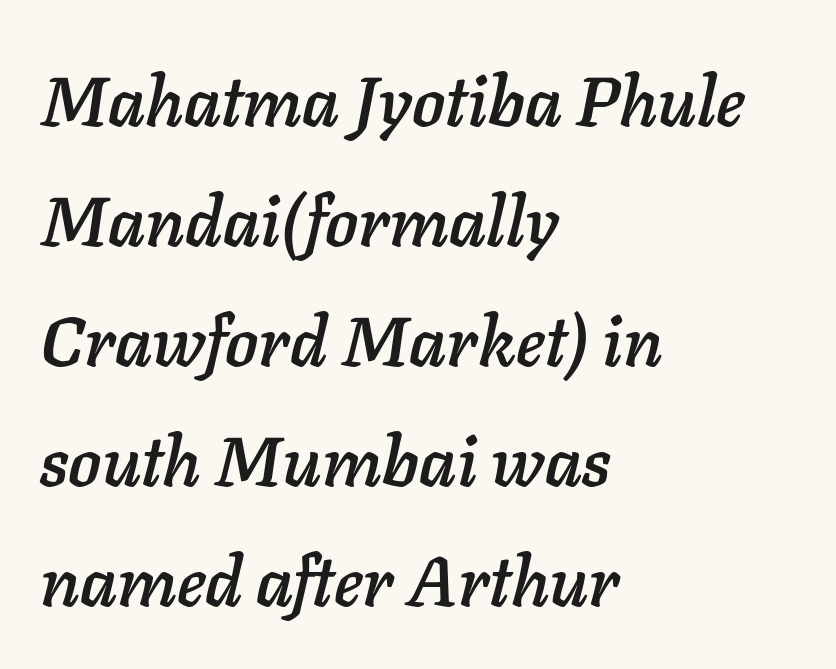
The image shows 69 px text type, italic (leaning right); set left-aligned, line spacing 1.74x, normal letter spacing, not underlined; low stroke contrast and a medium x-height.
